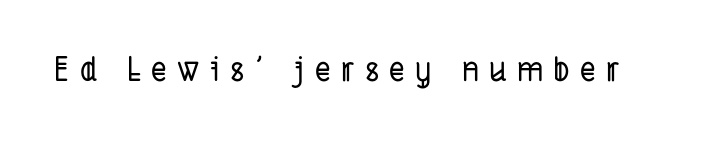
Each letter keeps its own natural width here, so spacing adapts to shape. Short note: letters widely spaced. Typographically, this falls in the sans-serif category. Unmarked baselines from the first word to the last.
